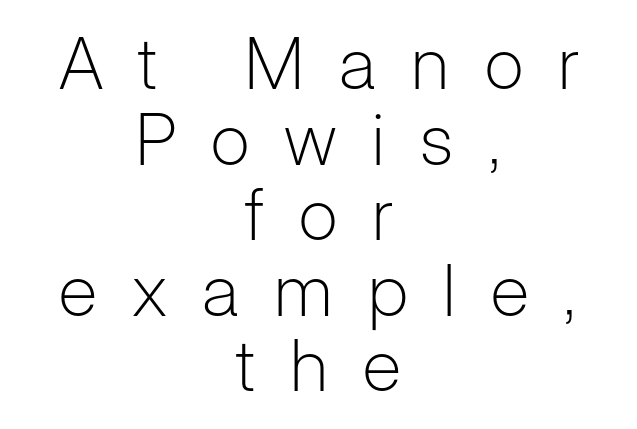
The image shows 72 px light sans-serif type, upright; set centered, tight line spacing (1.05x), unusually wide letter spacing (+0.49 em), not underlined; low stroke contrast and a medium x-height.
